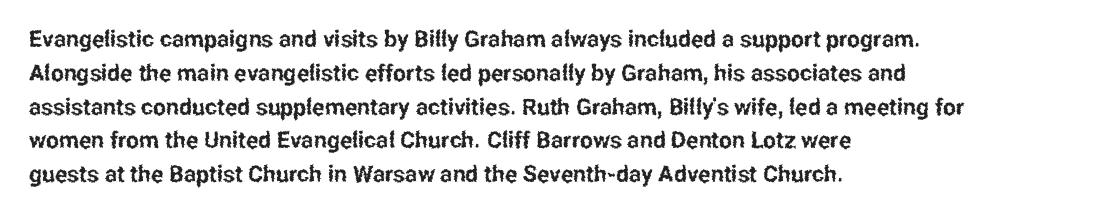
The image shows 23 px text type, upright; set left-aligned, normal line spacing (1.47x), normal letter spacing, not underlined.
